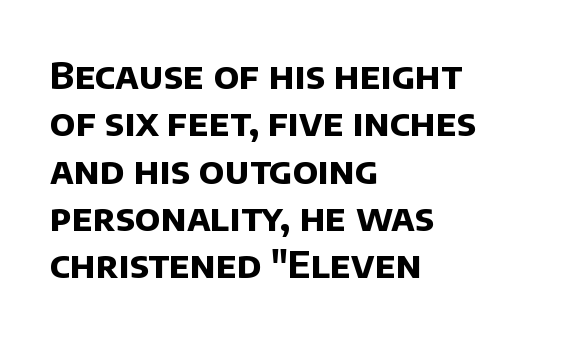
The image shows 37 px bold sans-serif type; set left-aligned, normal line spacing (1.28x), normal letter spacing, not underlined; low stroke contrast and a large x-height.
